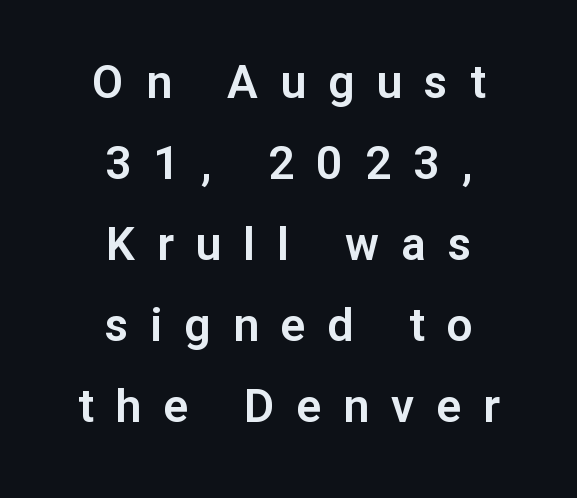
{"serif": "no", "italic": "no", "width": "normal", "stroke_contrast": "low", "x_height": "medium", "monospaced": "no", "underline": "no", "align": "center", "line_spacing_ratio": 1.76, "letter_spacing": "wide", "letter_spacing_em": 0.48, "glyph_px": 46}
